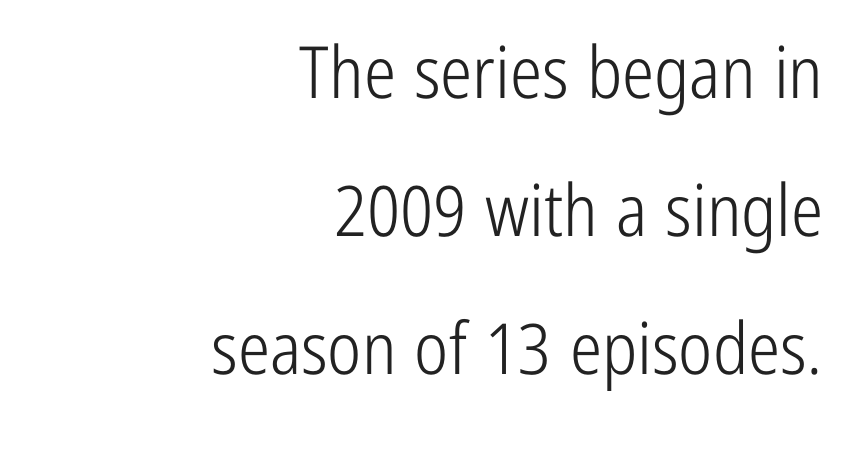
Notice how the passage keeps a crisp vertical edge on the right only. Underline: absent. Short note: letters normally spaced. Are there feet on the stems? There aren't — it's a sans. Successive baselines arrive slowly, with a big drop between each.
